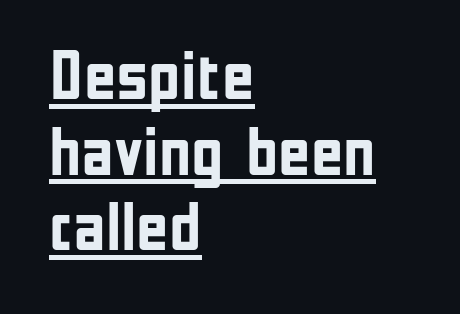
{"serif": "no", "italic": "no", "bold": "yes", "weight": "semibold", "width": "condensed", "stroke_contrast": "low", "x_height": "medium", "monospaced": "no", "underline": "yes", "align": "left", "line_spacing": "tight", "line_spacing_ratio": 1.08, "letter_spacing": "normal", "letter_spacing_em": 0.0, "glyph_px": 70}
